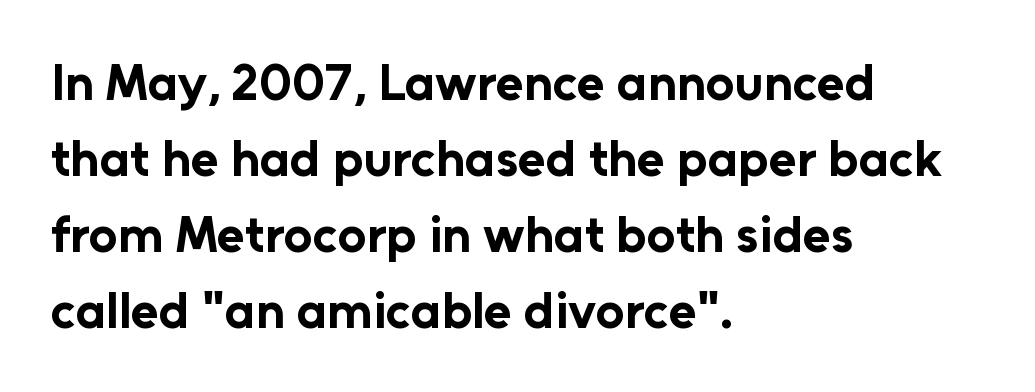
Q: Is the text bold? A: Yes.
Q: Is the text italic (slanted)? A: No, it is upright.
Q: Is the typeface a serif or a sans-serif typeface? A: Sans-serif.
Q: Is the text underlined? A: No.
Q: How is the paragraph aligned? A: Left-aligned.
Q: Is the spacing between letters normal or unusually wide? A: Normal.
Q: Is the spacing between lines tight, normal or loose? A: Normal.
Q: Width (condensed, normal, or wide)? A: Normal.
Q: Stroke contrast? A: Low.
Q: x-height? A: Medium.
Q: Monospaced? A: No.
